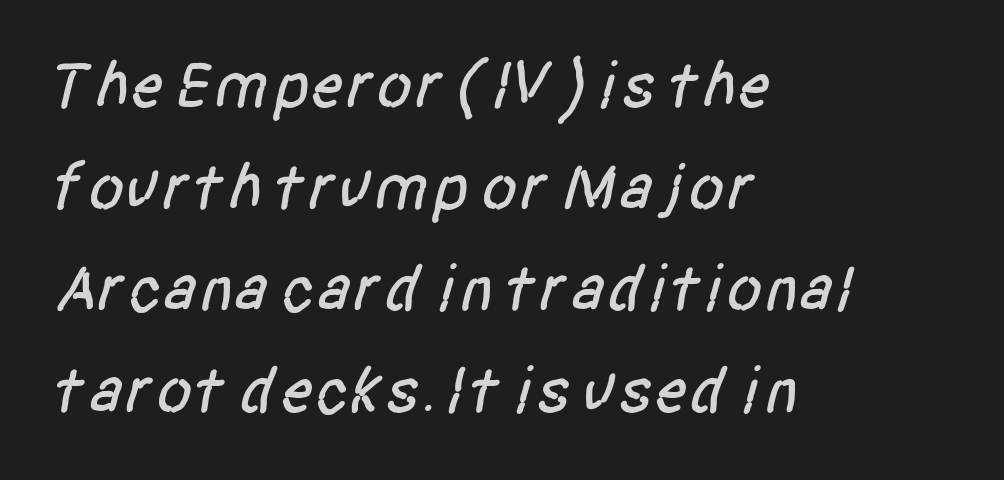
Q: Is the typeface a serif or a sans-serif typeface? A: Sans-serif.
Q: Is the text underlined? A: No.
Q: How is the paragraph aligned? A: Left-aligned.
Q: Is the spacing between letters normal or unusually wide? A: Normal.
Q: Is the spacing between lines tight, normal or loose? A: Normal.
Q: Width (condensed, normal, or wide)? A: Condensed.
Q: Stroke contrast? A: Low.
Q: x-height? A: Large.
Q: Monospaced? A: No.
